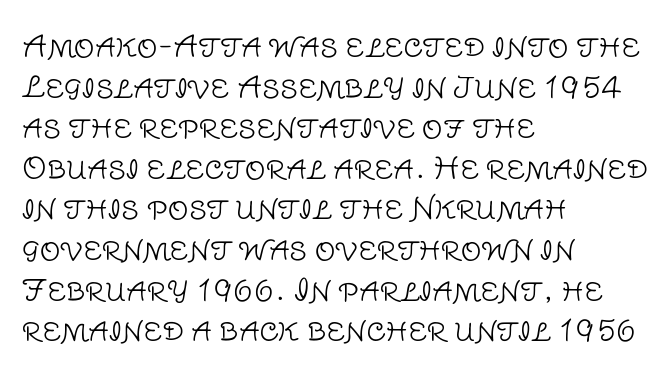
{"serif": "no", "bold": "no", "weight": "light", "width": "normal", "stroke_contrast": "low", "x_height": "large", "monospaced": "no", "underline": "no", "align": "left", "line_spacing": "normal", "line_spacing_ratio": 1.4, "letter_spacing": "normal", "letter_spacing_em": 0.0, "glyph_px": 29}
